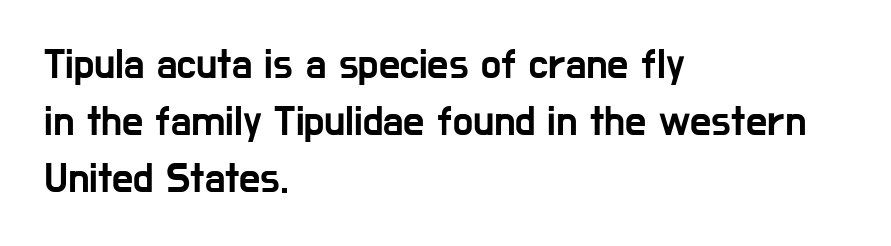
The image shows 42 px condensed sans-serif type, upright; set left-aligned, normal line spacing (1.36x), normal letter spacing, not underlined; low stroke contrast and a medium x-height.
